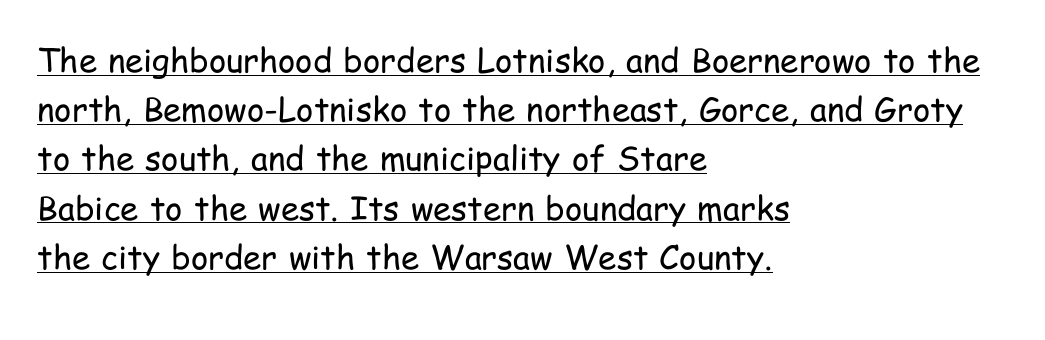
{"serif": "no", "italic": "no", "bold": "no", "weight": "regular", "width": "condensed", "stroke_contrast": "low", "x_height": "medium", "monospaced": "no", "underline": "yes", "align": "left", "line_spacing": "normal", "line_spacing_ratio": 1.49, "letter_spacing": "normal", "letter_spacing_em": 0.0, "glyph_px": 33}
